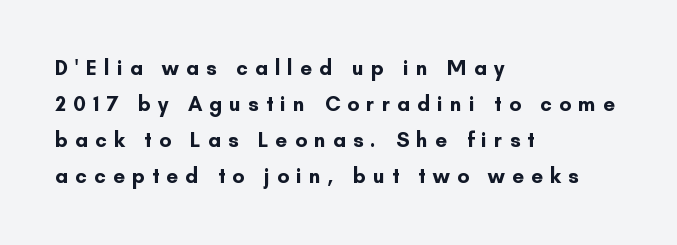
The font's upright variant was chosen for this text. Nobody drew a line under any word here. The type is letterspaced generously, with wide tracking. The paragraph shown leans on its left margin.
